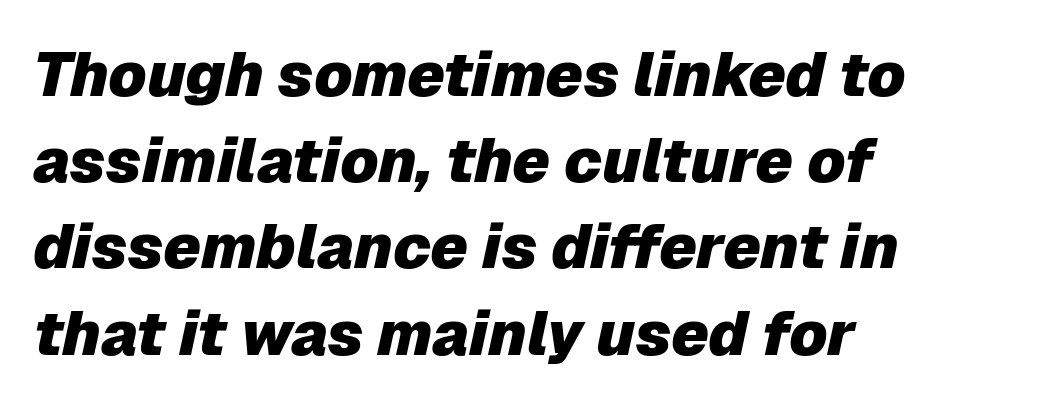
{"italic": "yes", "lean": "right", "slant_degrees": 12, "bold": "yes", "weight": "heavy", "width": "normal", "stroke_contrast": "low", "x_height": "medium", "monospaced": "no", "underline": "no", "align": "left", "line_spacing": "normal", "line_spacing_ratio": 1.39, "letter_spacing": "normal", "letter_spacing_em": 0.0, "glyph_px": 62}
